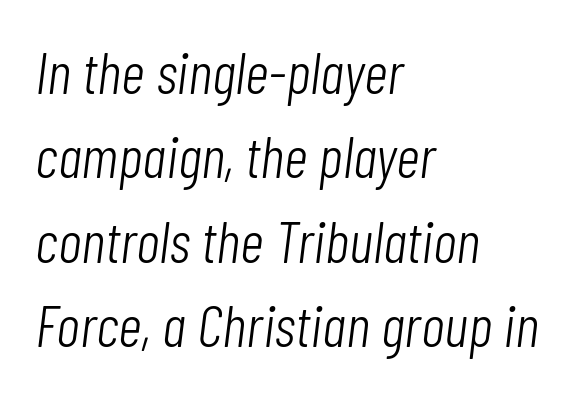
{"italic": "yes", "lean": "right", "slant_degrees": 7, "bold": "no", "weight": "light", "width": "condensed", "stroke_contrast": "low", "x_height": "medium", "monospaced": "no", "underline": "no", "align": "left", "line_spacing": "normal", "line_spacing_ratio": 1.43, "letter_spacing": "normal", "letter_spacing_em": 0.0, "glyph_px": 59}
